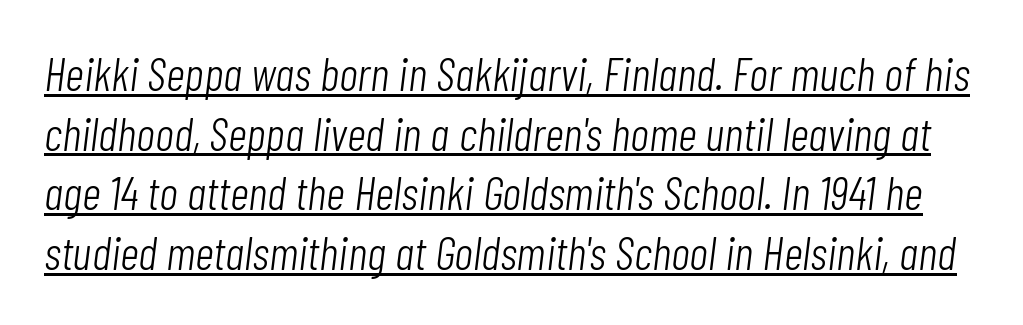
{"italic": "yes", "lean": "right", "slant_degrees": 7, "bold": "no", "weight": "light", "width": "condensed", "stroke_contrast": "low", "x_height": "medium", "monospaced": "no", "underline": "yes", "line_spacing": "normal", "line_spacing_ratio": 1.27, "letter_spacing": "normal", "letter_spacing_em": 0.0, "glyph_px": 47}
